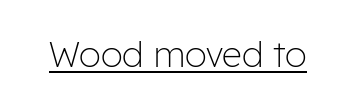
Q: Is the text bold? A: No.
Q: Is the text italic (slanted)? A: No, it is upright.
Q: Is the typeface a serif or a sans-serif typeface? A: Sans-serif.
Q: Is the text underlined? A: Yes.
Q: Is the spacing between letters normal or unusually wide? A: Normal.
Q: Width (condensed, normal, or wide)? A: Normal.
Q: Stroke contrast? A: Low.
Q: x-height? A: Medium.
Q: Monospaced? A: No.
